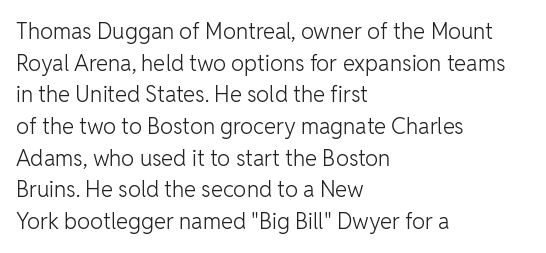
The image shows 22 px text type, upright; set left-aligned, normal line spacing (1.44x), normal letter spacing, not underlined.
